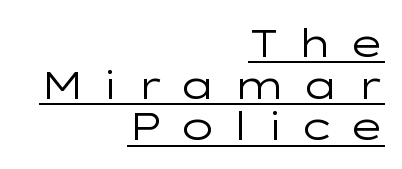
The image shows 39 px regular-weight, wide sans-serif type, upright; set right-aligned, tight line spacing (1.07x), unusually wide letter spacing (+0.38 em), underlined; low stroke contrast and a medium x-height.
